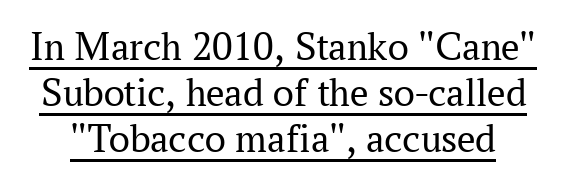
The horizontal fit of the characters is conventional and even. Compared with a typical body face, this is equally light or lighter still. Italic? Not at all — the glyphs are vertical. Are there feet on the stems? There are — it's a serif. Think of a printed novel: that variable character pitch is what you see here.
